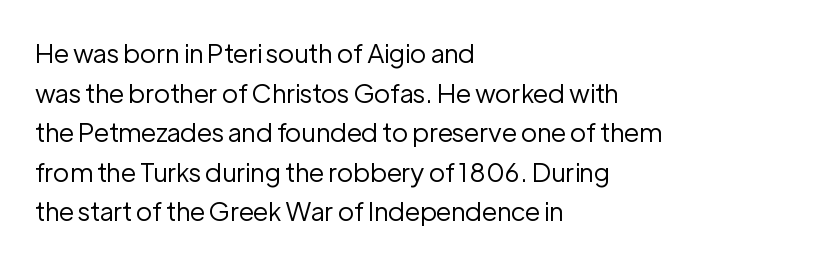
Q: Is the text bold? A: No.
Q: Is the text italic (slanted)? A: No, it is upright.
Q: Is the text underlined? A: No.
Q: How is the paragraph aligned? A: Left-aligned.
Q: Is the spacing between letters normal or unusually wide? A: Normal.
Q: Is the spacing between lines tight, normal or loose? A: Normal.
